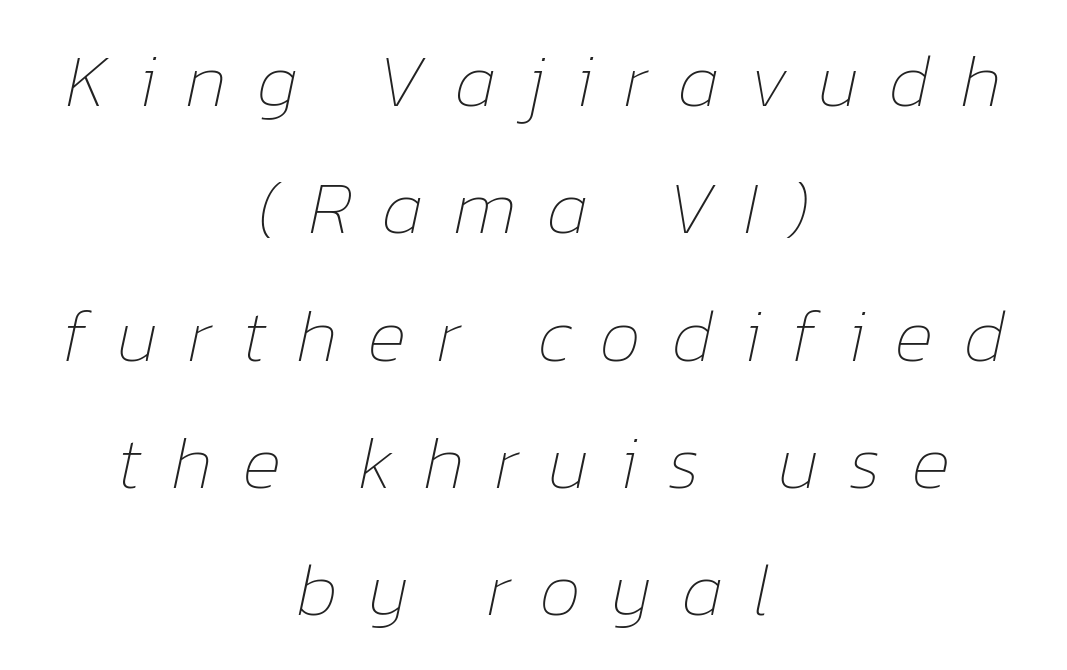
Q: Is the text bold? A: No.
Q: Is the text italic (slanted)? A: Yes, it leans right by about 12 degrees.
Q: Is the text underlined? A: No.
Q: How is the paragraph aligned? A: Centered.
Q: Is the spacing between letters normal or unusually wide? A: Unusually wide.
Q: Width (condensed, normal, or wide)? A: Normal.
Q: Stroke contrast? A: Low.
Q: x-height? A: Medium.
Q: Monospaced? A: No.
